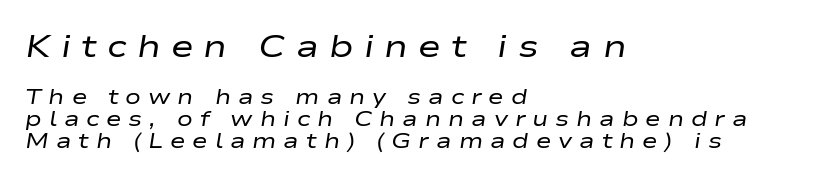
The image shows 31 px regular-weight, wide type, italic (leaning right); set left-aligned, tight line spacing (1.04x), unusually wide letter spacing (+0.33 em), not underlined; the first (top) block is 1.48x larger; low stroke contrast and a medium x-height.
